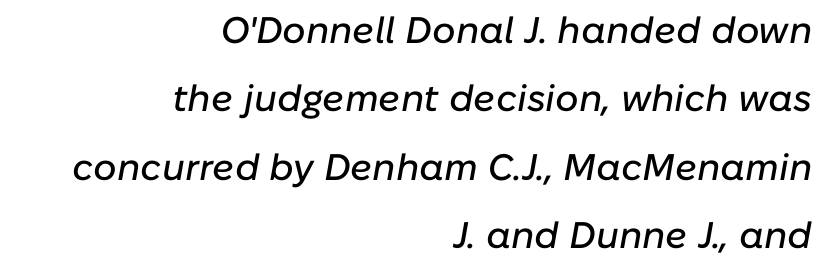
Q: Is the text italic (slanted)? A: Yes, it leans right by about 10 degrees.
Q: Is the text underlined? A: No.
Q: How is the paragraph aligned? A: Right-aligned.
Q: Is the spacing between letters normal or unusually wide? A: Normal.
Q: Width (condensed, normal, or wide)? A: Normal.
Q: Stroke contrast? A: Low.
Q: x-height? A: Medium.
Q: Monospaced? A: No.
